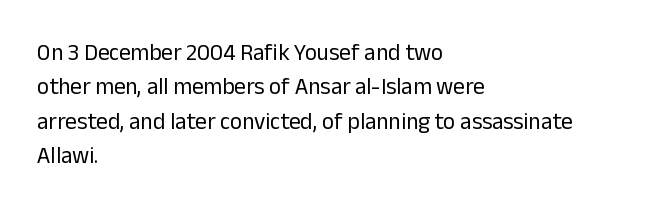
Observe the ordinary spacing: letters are neighbours, not strangers. Only glyphs here, with clear space below each row. Honestly, the row spacing looks completely unremarkable. No letter is thick-stroked: the sample isn't bold.
